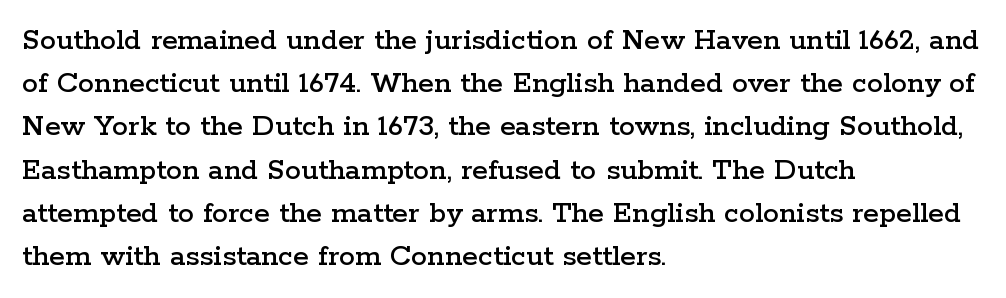
The image shows 32 px wide serif type, upright; set left-aligned, normal line spacing (1.35x), normal letter spacing, not underlined; low stroke contrast and a medium x-height.
